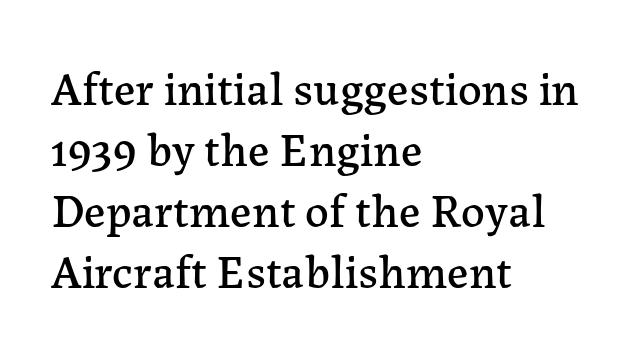
The text was rendered using a seriffed face with decorative stroke endings. These lines are rendered in a variable-pitch font. A typesetter would call this zero additional tracking. A clean baseline with only descenders dipping below it. Upright lettering throughout.
